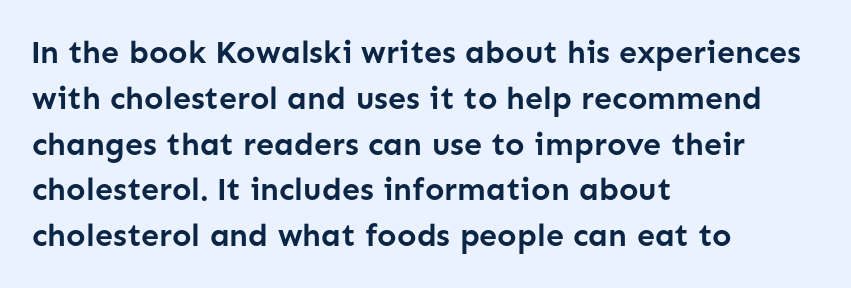
Q: Is the text bold? A: Yes.
Q: Is the text italic (slanted)? A: No, it is upright.
Q: Is the typeface a serif or a sans-serif typeface? A: Sans-serif.
Q: Is the text underlined? A: No.
Q: How is the paragraph aligned? A: Left-aligned.
Q: Is the spacing between letters normal or unusually wide? A: Normal.
Q: Is the spacing between lines tight, normal or loose? A: Normal.
Q: Width (condensed, normal, or wide)? A: Normal.
Q: Stroke contrast? A: Low.
Q: x-height? A: Medium.
Q: Monospaced? A: No.
